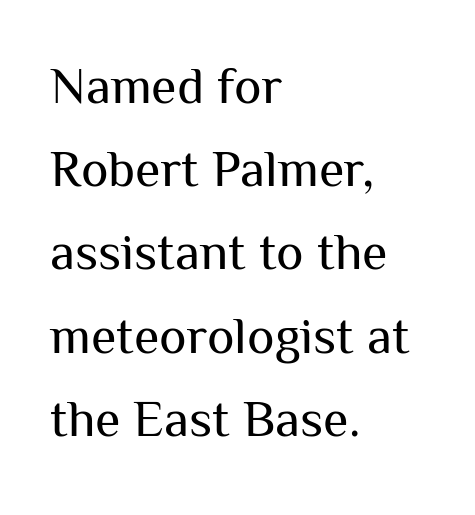
The image shows 52 px regular-weight sans-serif type, upright; set left-aligned, normal line spacing (1.6x), normal letter spacing, not underlined; medium stroke contrast and a medium x-height.
